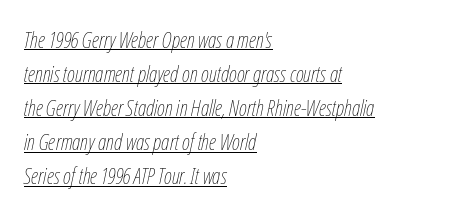
The image shows 22 px text type, italic (leaning right); set left-aligned, normal line spacing (1.55x), normal letter spacing, underlined.
